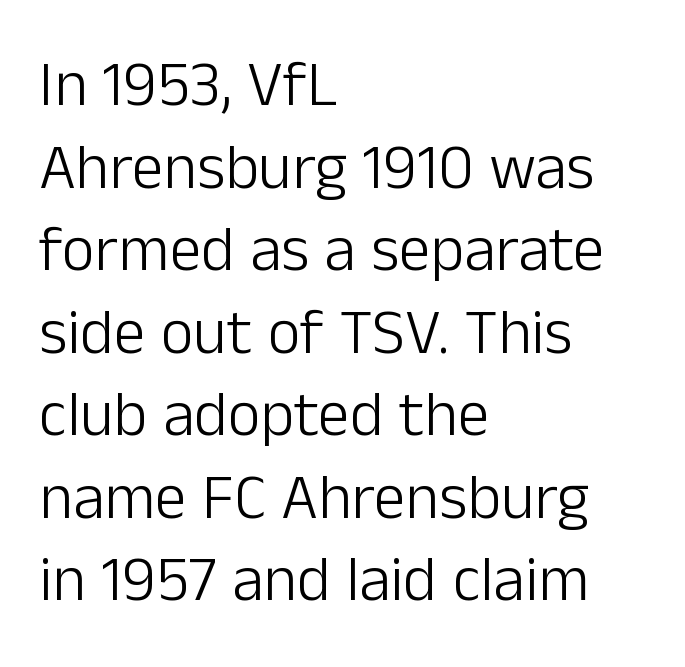
Q: Is the text bold? A: No.
Q: Is the text italic (slanted)? A: No, it is upright.
Q: Is the typeface a serif or a sans-serif typeface? A: Sans-serif.
Q: Is the text underlined? A: No.
Q: How is the paragraph aligned? A: Left-aligned.
Q: Is the spacing between letters normal or unusually wide? A: Normal.
Q: Is the spacing between lines tight, normal or loose? A: Normal.
Q: Width (condensed, normal, or wide)? A: Normal.
Q: Stroke contrast? A: Low.
Q: x-height? A: Medium.
Q: Monospaced? A: No.
